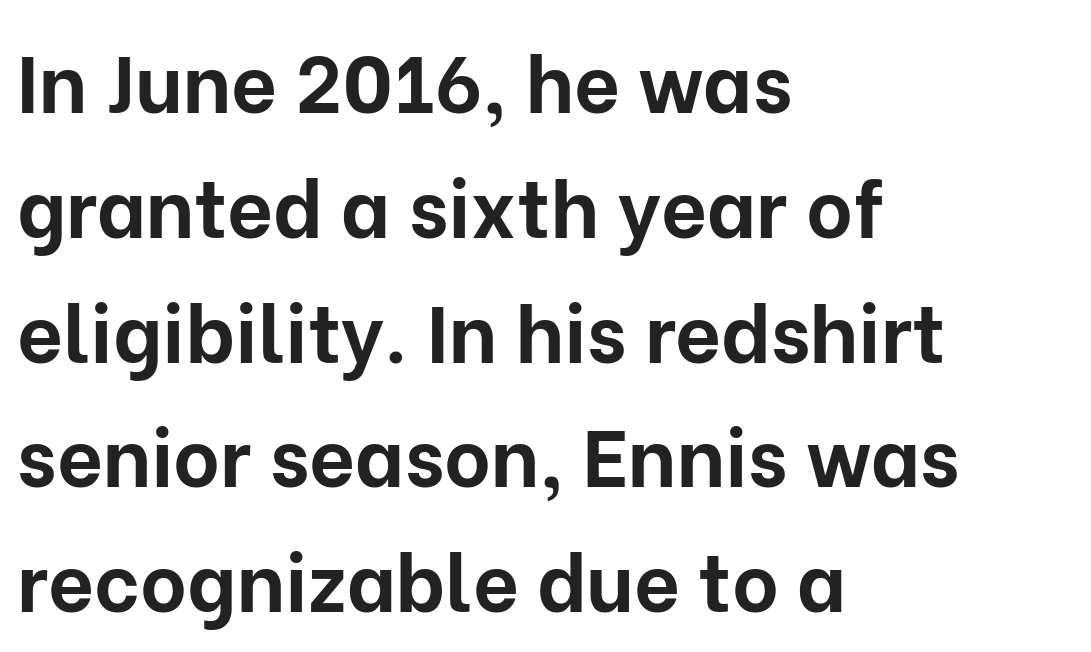
Q: Is the text bold? A: Yes.
Q: Is the text italic (slanted)? A: No, it is upright.
Q: Is the typeface a serif or a sans-serif typeface? A: Sans-serif.
Q: Is the text underlined? A: No.
Q: How is the paragraph aligned? A: Left-aligned.
Q: Is the spacing between letters normal or unusually wide? A: Normal.
Q: Is the spacing between lines tight, normal or loose? A: Normal.
Q: Width (condensed, normal, or wide)? A: Normal.
Q: Stroke contrast? A: Low.
Q: x-height? A: Medium.
Q: Monospaced? A: No.
